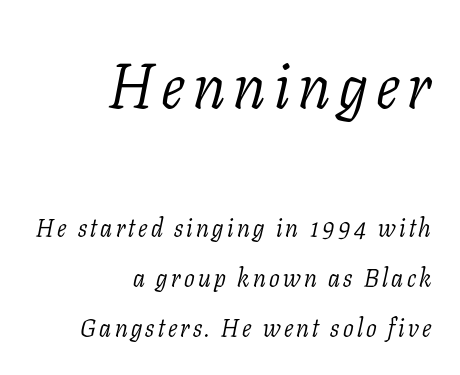
The image shows 63 px light serif type, italic (leaning right); set right-aligned, loose line spacing (2.0x), not underlined; the first (top) block is 2.52x larger; low stroke contrast and a medium x-height.
